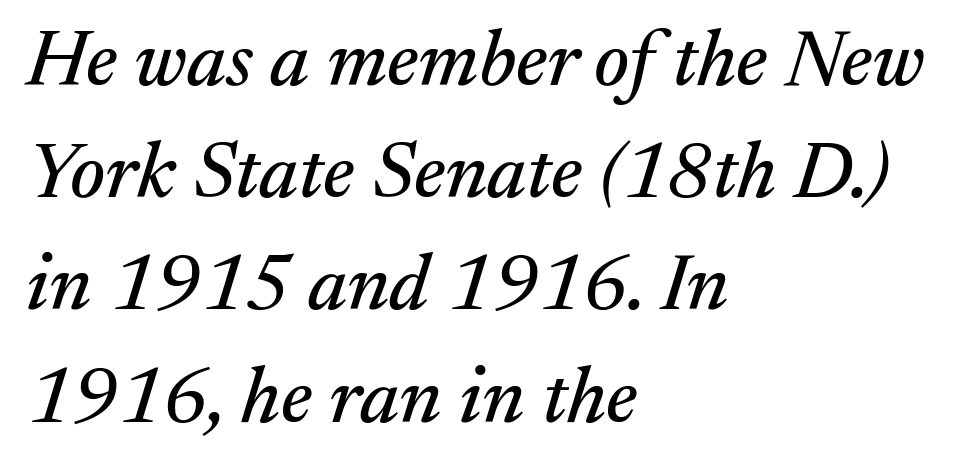
{"serif": "yes", "italic": "yes", "lean": "right", "slant_degrees": 17, "width": "normal", "stroke_contrast": "medium", "x_height": "medium", "monospaced": "no", "underline": "no", "align": "left", "line_spacing": "normal", "line_spacing_ratio": 1.42, "letter_spacing": "normal", "letter_spacing_em": 0.0, "glyph_px": 79}
